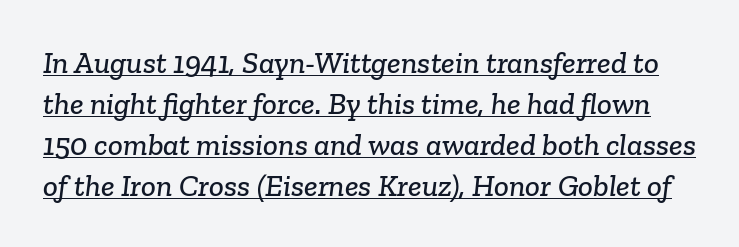
Q: Is the typeface a serif or a sans-serif typeface? A: Serif.
Q: Is the text underlined? A: Yes.
Q: Is the spacing between letters normal or unusually wide? A: Normal.
Q: Is the spacing between lines tight, normal or loose? A: Normal.
Q: Width (condensed, normal, or wide)? A: Normal.
Q: Stroke contrast? A: Low.
Q: x-height? A: Medium.
Q: Monospaced? A: No.
